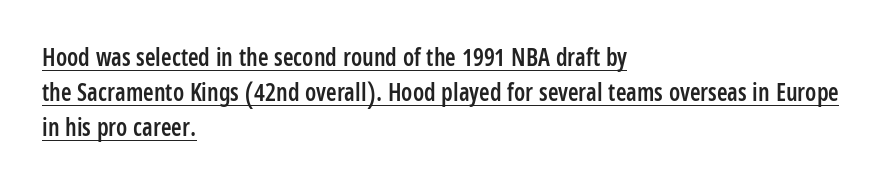
In designer terms, the underline attribute is active on this setting. A student would call this left alignment; a typographer would say flush left, rag right. Line spacing here is normal. This is the in-between weight designers call semibold or demi. Nobody touched the tracking dial on this one. Upright lettering throughout.
